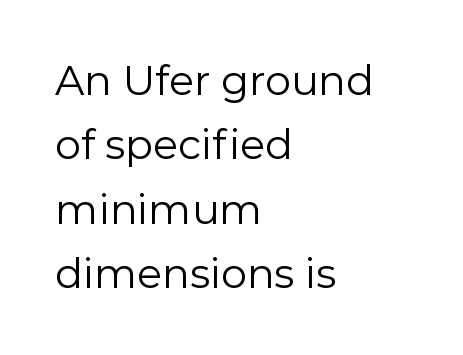
A sans-serif font was chosen for this passage. Underline: absent. Leftover space on each line is placed entirely after the last word. Rendered with straight, roman letterforms.
